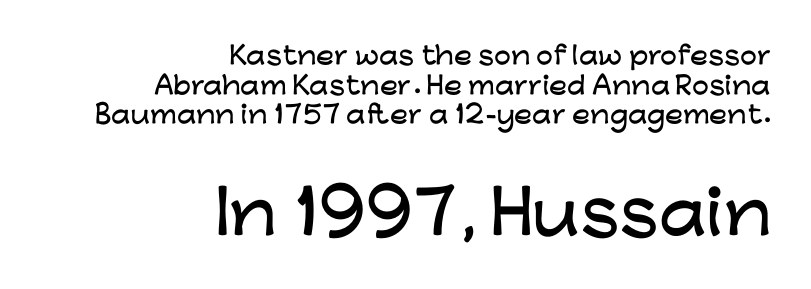
The image shows 59 px wide sans-serif type, upright; set right-aligned, line spacing 1.23x, normal letter spacing, not underlined; the second (bottom) block is 2.46x larger; low stroke contrast and a medium x-height.
